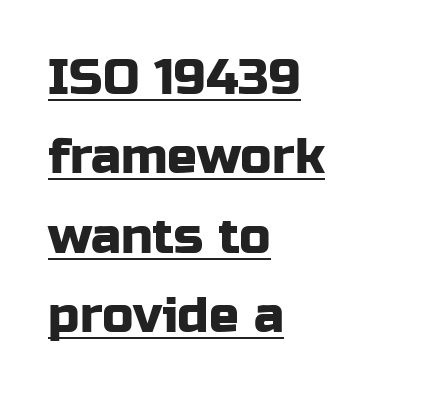
The image shows 50 px sans-serif type, upright; set left-aligned, normal line spacing (1.59x), normal letter spacing, underlined; low stroke contrast and a medium x-height.
